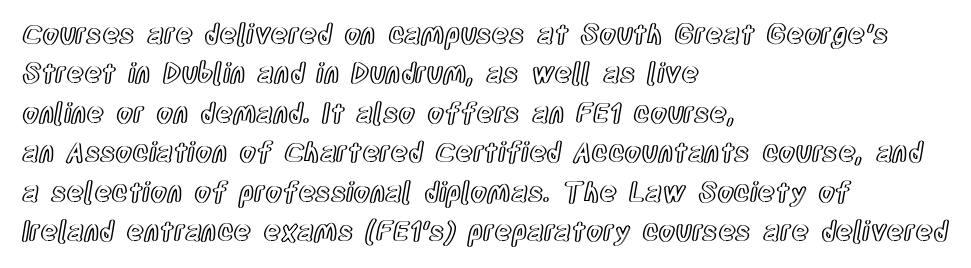
{"underline": "no", "align": "left", "line_spacing": "normal", "line_spacing_ratio": 1.46, "letter_spacing": "normal", "letter_spacing_em": 0.0, "glyph_px": 27}
